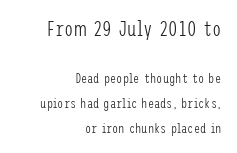
Q: Is the text bold? A: No.
Q: Is the text italic (slanted)? A: No, it is upright.
Q: Is the text underlined? A: No.
Q: How is the paragraph aligned? A: Right-aligned.
Q: Is the spacing between letters normal or unusually wide? A: Normal.
Q: Which block of text is set in a larger size, the first (top) or the second (bottom)? A: The first (top) one.
